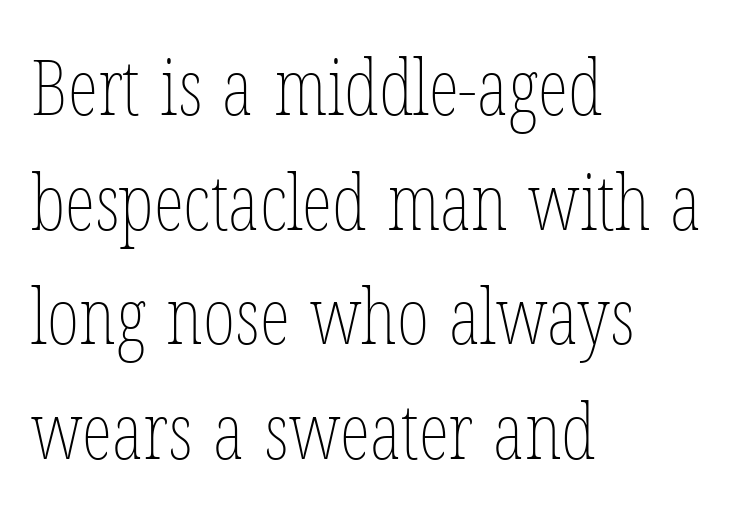
Each new line begins a customary step beneath the previous one. Is there any slant? The stems are plumb. The letters look calm and open, with moderate or lighter stems. Alignment: flush left. The letters advance in unequal steps, a hallmark of proportional type.
